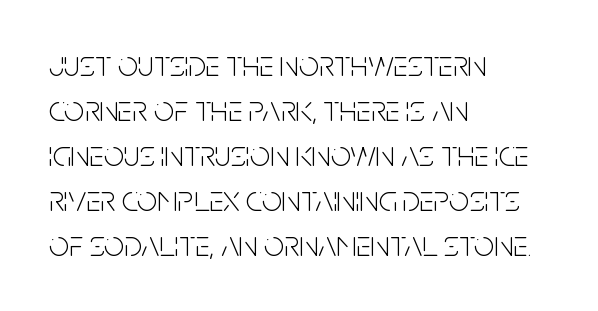
{"serif": "no", "italic": "no", "bold": "no", "weight": "light", "width": "condensed", "stroke_contrast": "low", "x_height": "large", "monospaced": "no", "underline": "no", "align": "left", "line_spacing": "normal", "line_spacing_ratio": 1.25, "letter_spacing": "normal", "letter_spacing_em": 0.0, "glyph_px": 36}
